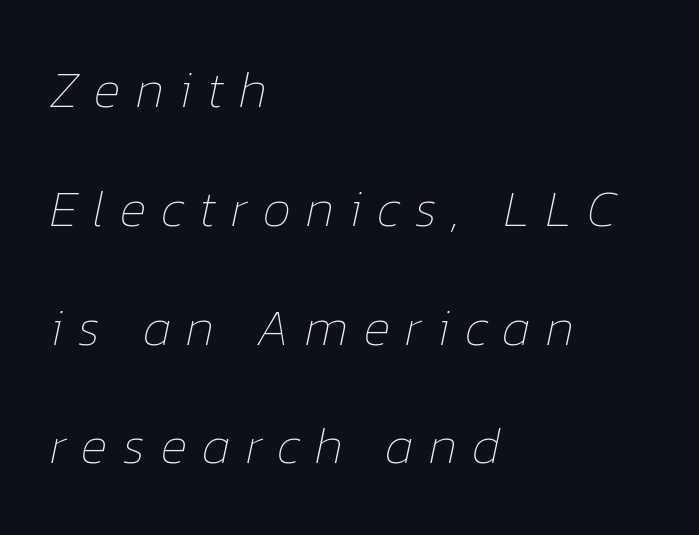
Tracking here is generous; glyphs stand well apart from one another. The passage shown is not bold in any degree. A student would call this left alignment; a typographer would say flush left, rag right. One glance says open: line gaps are wider than usual.
